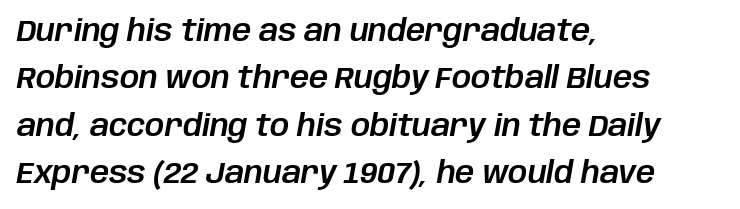
The image shows 30 px text type, italic (leaning right); set left-aligned, normal line spacing (1.58x), normal letter spacing, not underlined; low stroke contrast and a large x-height.
